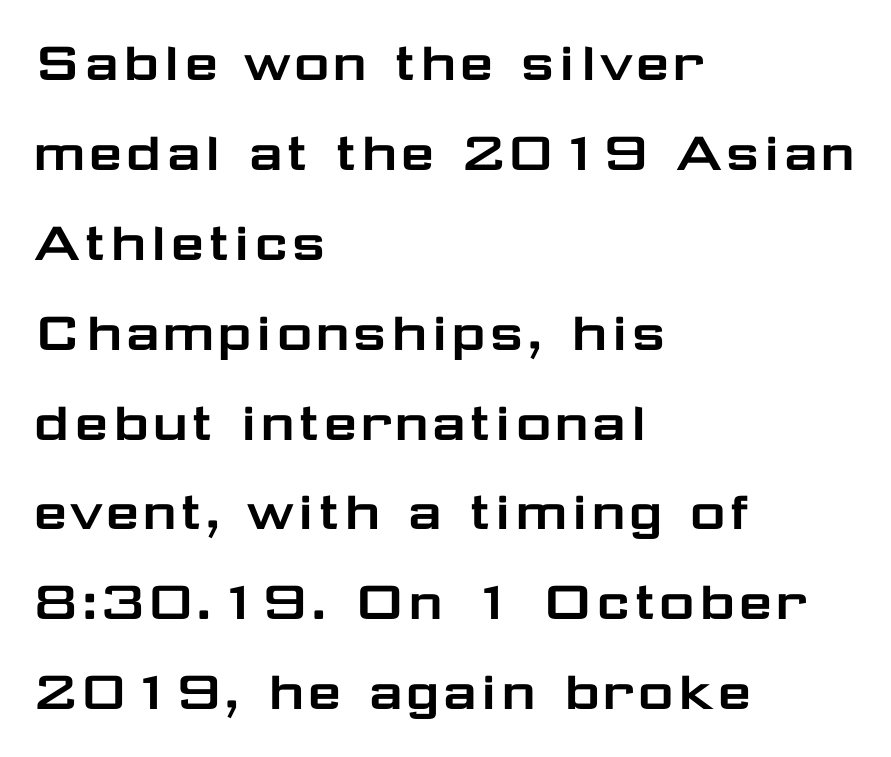
{"serif": "no", "italic": "no", "width": "wide", "stroke_contrast": "low", "x_height": "medium", "monospaced": "no", "underline": "no", "align": "left", "line_spacing": "normal", "line_spacing_ratio": 1.45, "letter_spacing": "normal", "letter_spacing_em": 0.0, "glyph_px": 62}
